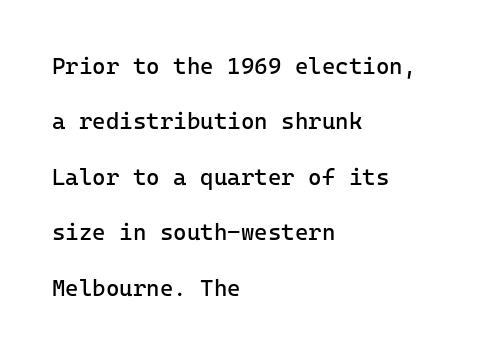
The image shows 23 px text type, upright; set left-aligned, loose line spacing (2.41x), normal letter spacing, not underlined.
